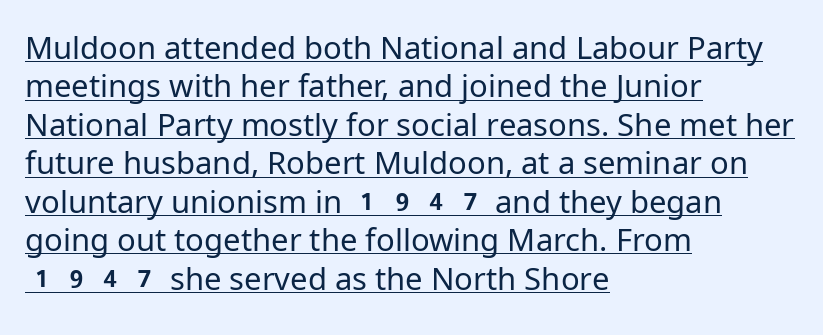
{"serif": "no", "italic": "no", "bold": "no", "weight": "regular", "width": "normal", "stroke_contrast": "low", "x_height": "medium", "monospaced": "no", "underline": "yes", "align": "left", "line_spacing_ratio": 1.24, "letter_spacing": "normal", "letter_spacing_em": 0.0, "glyph_px": 31}
